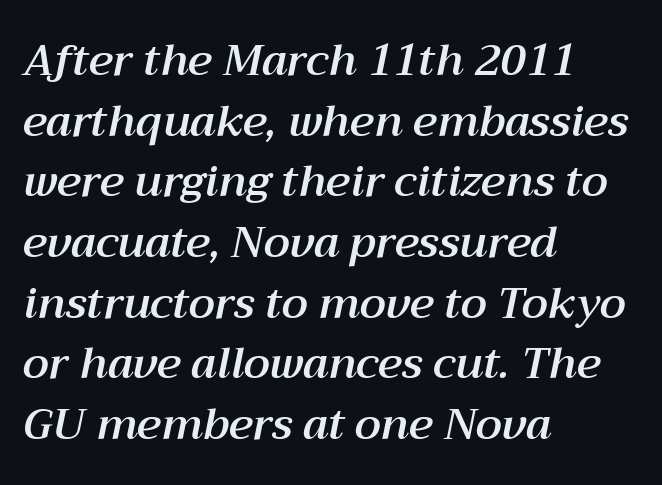
The image shows 43 px text type, italic (leaning right); set left-aligned, normal line spacing (1.41x), normal letter spacing, not underlined; medium stroke contrast and a medium x-height.
